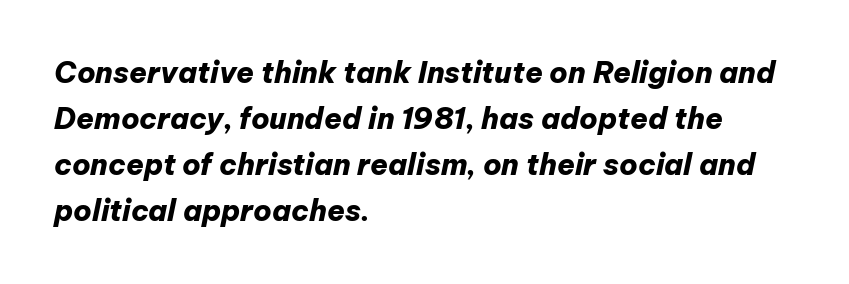
The image shows 29 px heavy type, italic (leaning right); set left-aligned, normal line spacing (1.59x), normal letter spacing, not underlined; low stroke contrast and a medium x-height.
